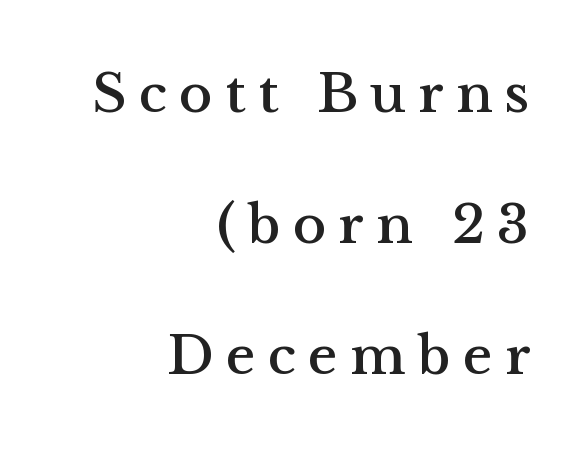
The image shows 56 px serif type, upright; set right-aligned, loose line spacing (2.34x), unusually wide letter spacing (+0.22 em), not underlined; medium stroke contrast and a medium x-height.
